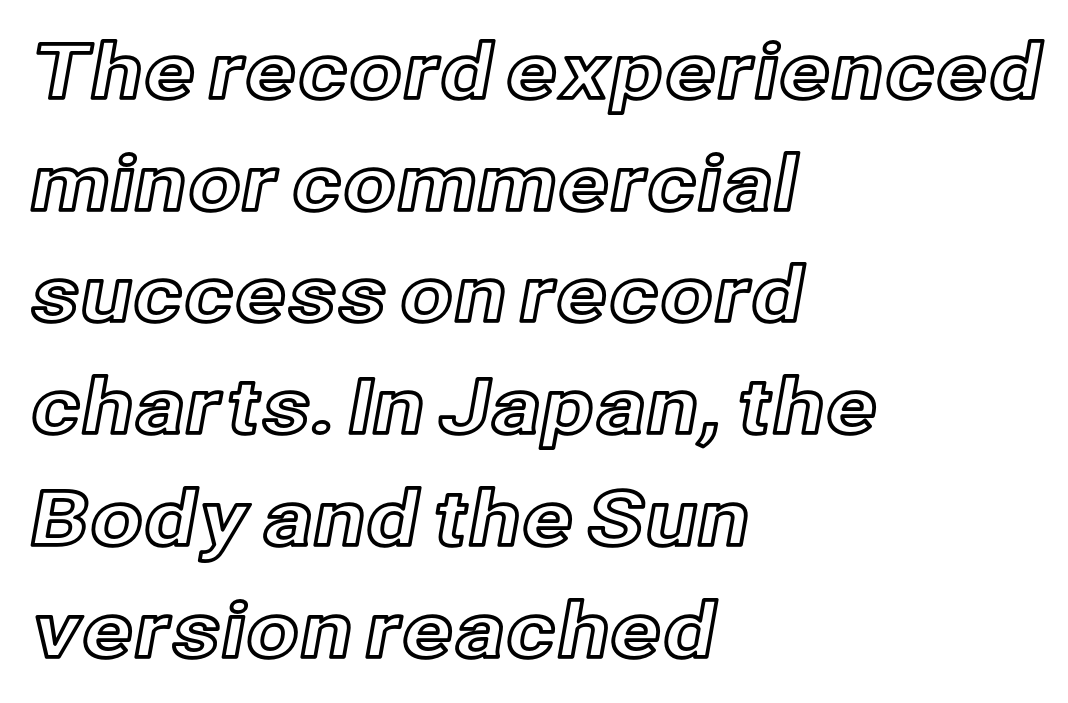
The rendering uses natural spacing where letterforms have individual widths. These lines stack with their left ends in a neat column. If you measured baseline to baseline, you'd find a middling distance.
